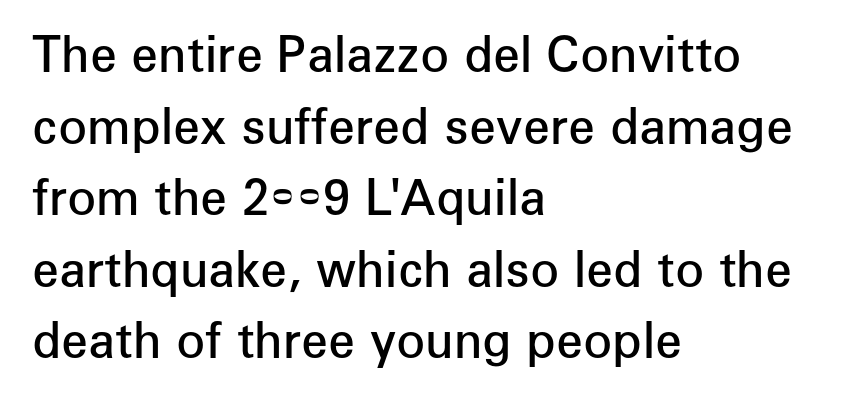
The image shows 48 px semibold sans-serif type, upright; set left-aligned, normal line spacing (1.49x), normal letter spacing, not underlined; low stroke contrast and a medium x-height.
